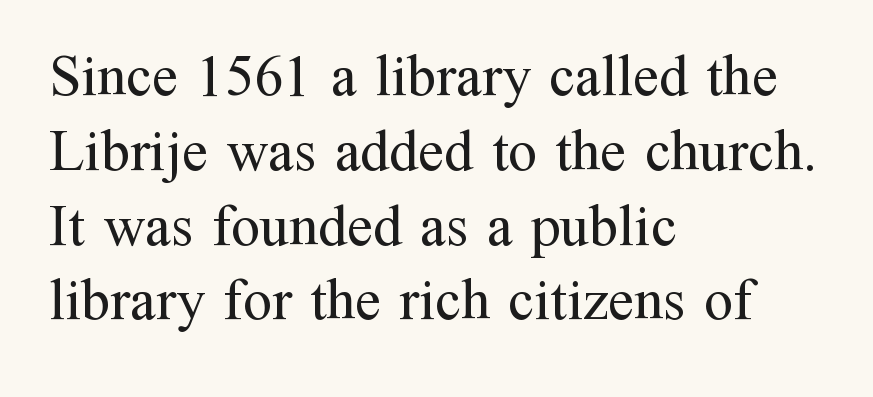
Q: Is the text bold? A: No.
Q: Is the text italic (slanted)? A: No, it is upright.
Q: Is the typeface a serif or a sans-serif typeface? A: Serif.
Q: Is the text underlined? A: No.
Q: How is the paragraph aligned? A: Left-aligned.
Q: Is the spacing between letters normal or unusually wide? A: Normal.
Q: Is the spacing between lines tight, normal or loose? A: Normal.
Q: Width (condensed, normal, or wide)? A: Normal.
Q: Stroke contrast? A: Medium.
Q: x-height? A: Medium.
Q: Monospaced? A: No.
